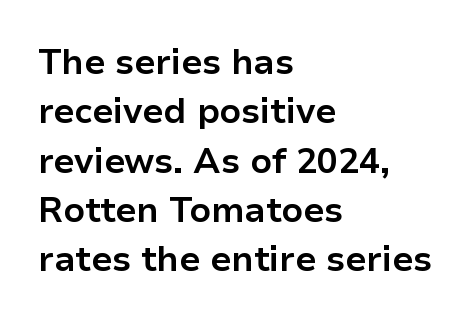
{"serif": "no", "italic": "no", "bold": "yes", "weight": "bold", "width": "normal", "stroke_contrast": "low", "x_height": "medium", "monospaced": "no", "underline": "no", "align": "left", "line_spacing": "normal", "line_spacing_ratio": 1.41, "letter_spacing": "normal", "letter_spacing_em": 0.0, "glyph_px": 35}
